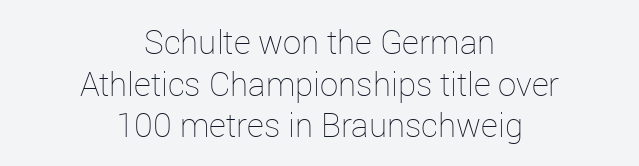
Q: Is the text bold? A: No.
Q: Is the text italic (slanted)? A: No, it is upright.
Q: Is the text underlined? A: No.
Q: How is the paragraph aligned? A: Centered.
Q: Is the spacing between letters normal or unusually wide? A: Normal.
Q: Is the spacing between lines tight, normal or loose? A: Normal.
Q: Width (condensed, normal, or wide)? A: Normal.
Q: Stroke contrast? A: Low.
Q: x-height? A: Medium.
Q: Monospaced? A: No.
